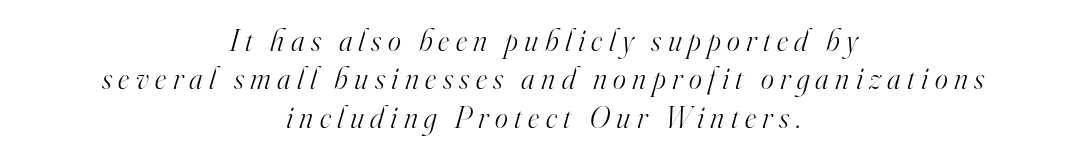
{"serif": "yes", "italic": "yes", "lean": "right", "slant_degrees": 16, "bold": "no", "weight": "light", "width": "normal", "stroke_contrast": "high", "x_height": "small", "monospaced": "no", "underline": "no", "align": "center", "line_spacing_ratio": 1.24, "letter_spacing": "wide", "letter_spacing_em": 0.21, "glyph_px": 31}
